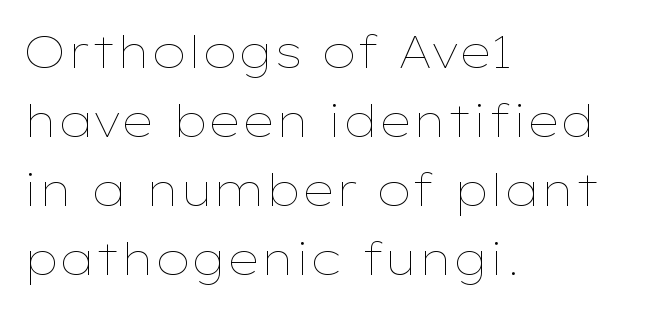
{"italic": "no", "bold": "no", "weight": "thin", "width": "wide", "stroke_contrast": "low", "x_height": "medium", "monospaced": "no", "underline": "no", "align": "left", "line_spacing": "normal", "line_spacing_ratio": 1.53, "letter_spacing": "normal", "letter_spacing_em": 0.0, "glyph_px": 45}
